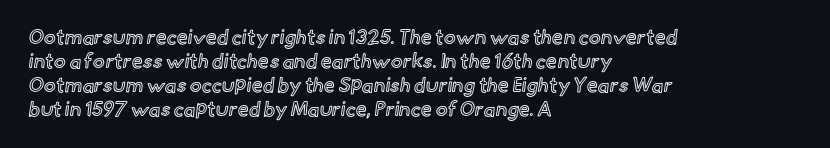
The lines are quadded left. Unmarked baselines from the first word to the last. Characters follow at the spacing the type designer built in.
